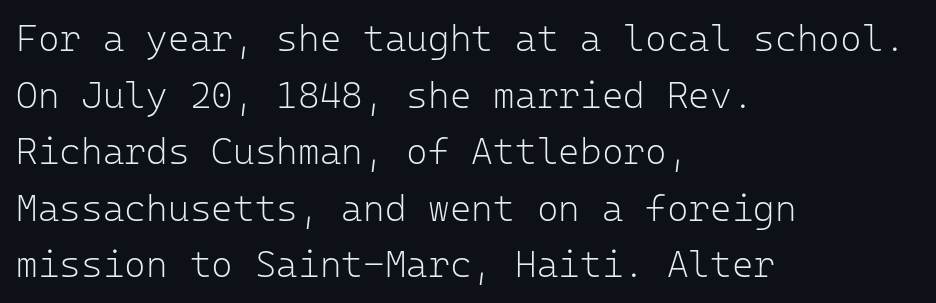
Posture: upright roman. Every character here occupies the same horizontal width, giving the sample a typewriter-like rhythm. All the whitespace from short lines collects on the right. The weight tops out at a normal text grade. Words appear dense and cohesive because spacing is normal.
